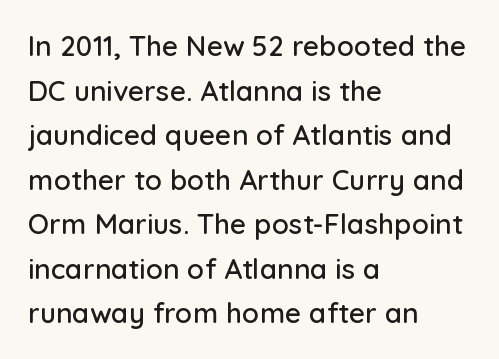
Q: Is the text italic (slanted)? A: No, it is upright.
Q: Is the typeface a serif or a sans-serif typeface? A: Sans-serif.
Q: Is the text underlined? A: No.
Q: How is the paragraph aligned? A: Left-aligned.
Q: Is the spacing between letters normal or unusually wide? A: Normal.
Q: Is the spacing between lines tight, normal or loose? A: Normal.
Q: Width (condensed, normal, or wide)? A: Normal.
Q: Stroke contrast? A: Low.
Q: x-height? A: Medium.
Q: Monospaced? A: No.
